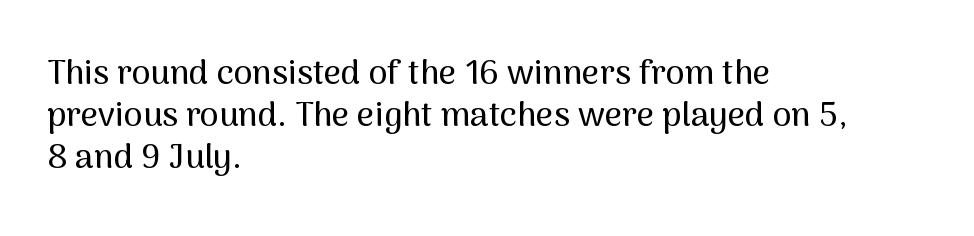
{"serif": "no", "italic": "no", "width": "normal", "stroke_contrast": "medium", "x_height": "medium", "monospaced": "no", "underline": "no", "align": "left", "line_spacing_ratio": 1.24, "letter_spacing": "normal", "letter_spacing_em": 0.0, "glyph_px": 34}
